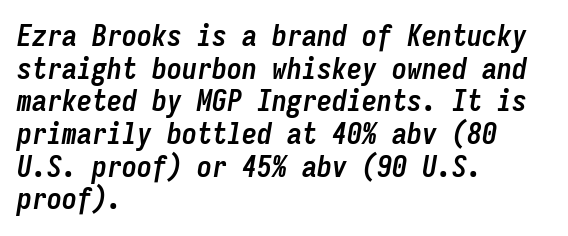
Q: Is the text bold? A: Yes.
Q: Is the text italic (slanted)? A: Yes, it leans right by about 9 degrees.
Q: Is the text underlined? A: No.
Q: How is the paragraph aligned? A: Left-aligned.
Q: Is the spacing between letters normal or unusually wide? A: Normal.
Q: Is the spacing between lines tight, normal or loose? A: Tight.
Q: Width (condensed, normal, or wide)? A: Condensed.
Q: Stroke contrast? A: Low.
Q: x-height? A: Medium.
Q: Monospaced? A: Yes.
